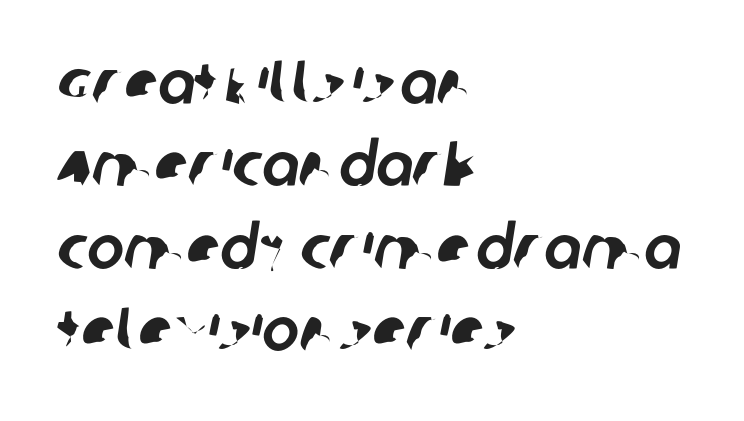
The image shows 62 px sans-serif type; set left-aligned, normal line spacing (1.33x), normal letter spacing, not underlined; low stroke contrast and a large x-height.
